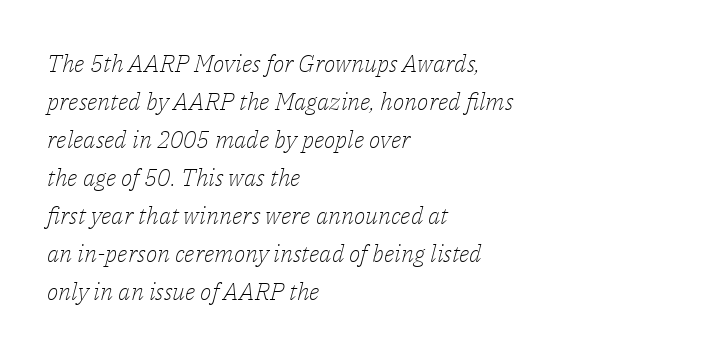
{"italic": "yes", "lean": "right", "slant_degrees": 14, "bold": "no", "underline": "no", "align": "left", "line_spacing": "normal", "line_spacing_ratio": 1.58, "letter_spacing": "normal", "letter_spacing_em": 0.0, "glyph_px": 24}
